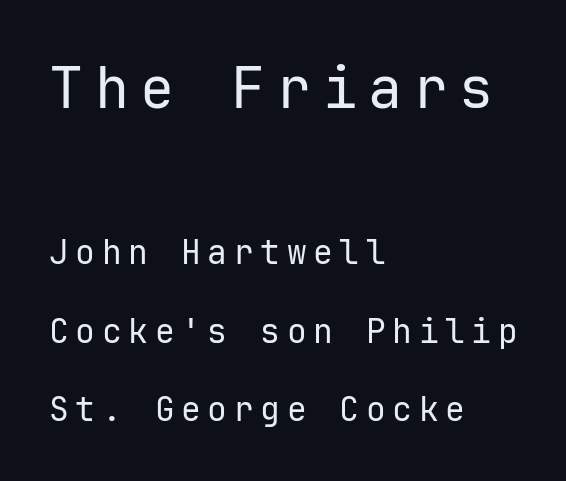
Q: Is the text bold? A: No.
Q: Is the text italic (slanted)? A: No, it is upright.
Q: Is the typeface a serif or a sans-serif typeface? A: Sans-serif.
Q: Is the text underlined? A: No.
Q: How is the paragraph aligned? A: Left-aligned.
Q: Is the spacing between letters normal or unusually wide? A: Unusually wide.
Q: Is the spacing between lines tight, normal or loose? A: Loose.
Q: Which block of text is set in a larger size, the first (top) or the second (bottom)? A: The first (top) one.
Q: Width (condensed, normal, or wide)? A: Normal.
Q: Stroke contrast? A: Low.
Q: x-height? A: Medium.
Q: Monospaced? A: Yes.
